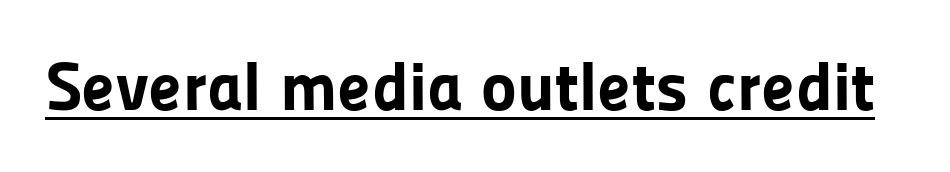
The image shows 68 px bold sans-serif type, upright; set normal letter spacing, underlined; low stroke contrast and a medium x-height.
